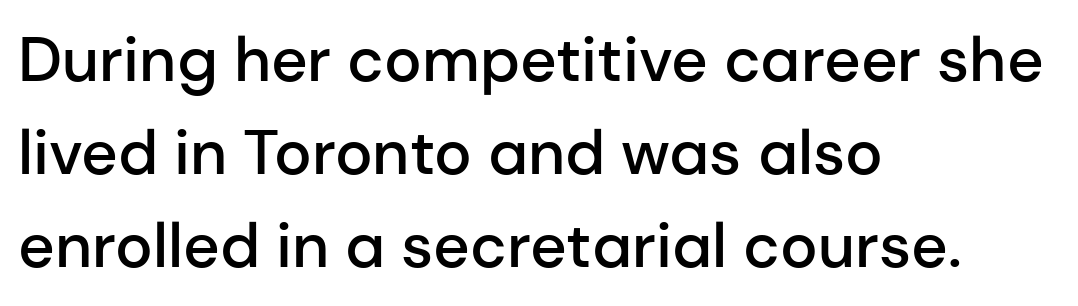
The image shows 63 px semibold sans-serif type, upright; set left-aligned, normal line spacing (1.48x), normal letter spacing, not underlined; low stroke contrast and a medium x-height.
